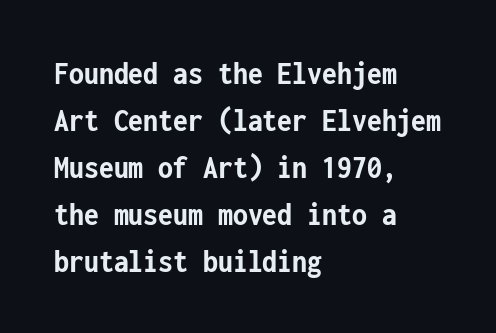
The image shows 34 px semibold, condensed sans-serif type, upright, monospaced; set left-aligned, normal line spacing (1.38x), normal letter spacing, not underlined; low stroke contrast and a medium x-height.
